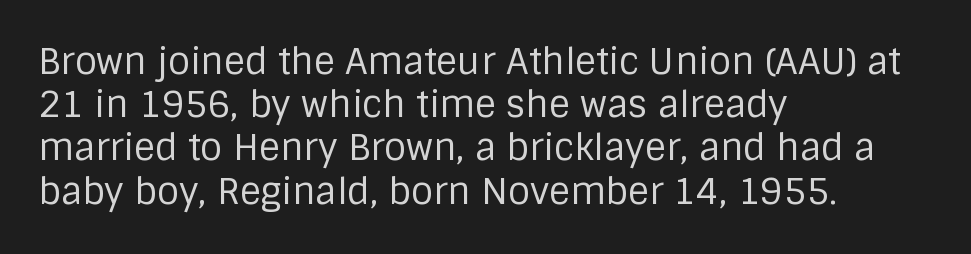
The image shows 36 px regular-weight sans-serif type, upright; set left-aligned, line spacing 1.2x, normal letter spacing, not underlined; low stroke contrast and a large x-height.
